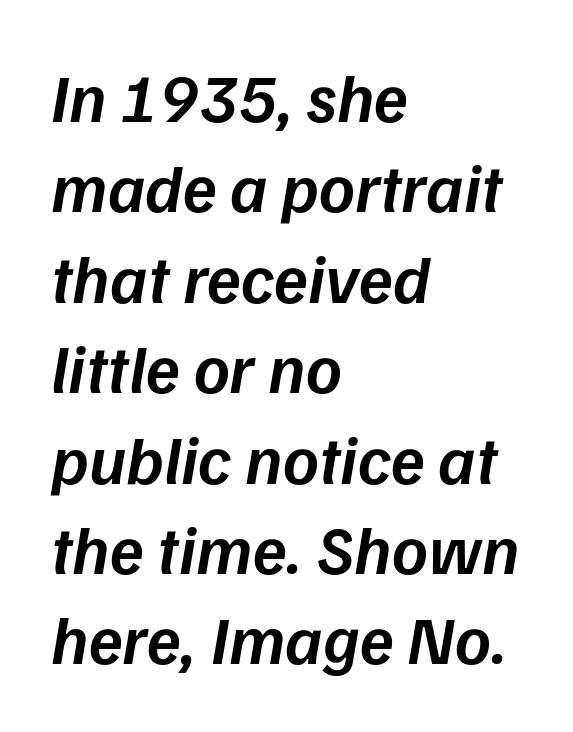
Q: Is the text bold? A: Semi-bold.
Q: Is the text italic (slanted)? A: Yes, it leans right by about 9 degrees.
Q: Is the text underlined? A: No.
Q: How is the paragraph aligned? A: Left-aligned.
Q: Is the spacing between letters normal or unusually wide? A: Normal.
Q: Is the spacing between lines tight, normal or loose? A: Normal.
Q: Width (condensed, normal, or wide)? A: Normal.
Q: Stroke contrast? A: Low.
Q: x-height? A: Medium.
Q: Monospaced? A: No.
